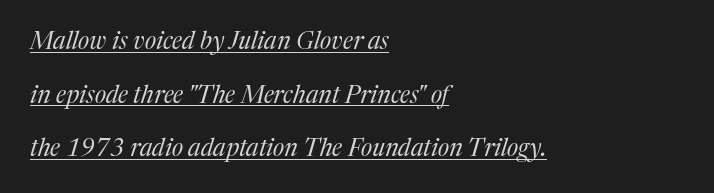
Q: Is the text bold? A: No.
Q: Is the text italic (slanted)? A: Yes, it leans right by about 17 degrees.
Q: Is the text underlined? A: Yes.
Q: How is the paragraph aligned? A: Left-aligned.
Q: Is the spacing between letters normal or unusually wide? A: Normal.
Q: Is the spacing between lines tight, normal or loose? A: Loose.
